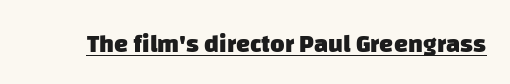
The image shows 25 px bold type; set normal letter spacing, underlined.
